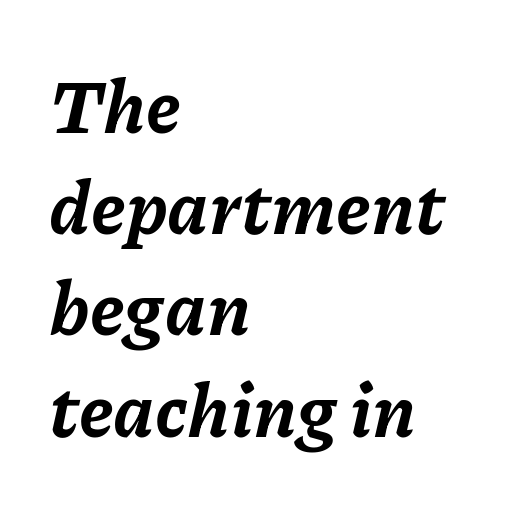
Q: Is the text bold? A: Yes.
Q: Is the text italic (slanted)? A: Yes, it leans right by about 11 degrees.
Q: Is the text underlined? A: No.
Q: How is the paragraph aligned? A: Left-aligned.
Q: Is the spacing between letters normal or unusually wide? A: Normal.
Q: Is the spacing between lines tight, normal or loose? A: Normal.
Q: Width (condensed, normal, or wide)? A: Normal.
Q: Stroke contrast? A: Low.
Q: x-height? A: Medium.
Q: Monospaced? A: No.
